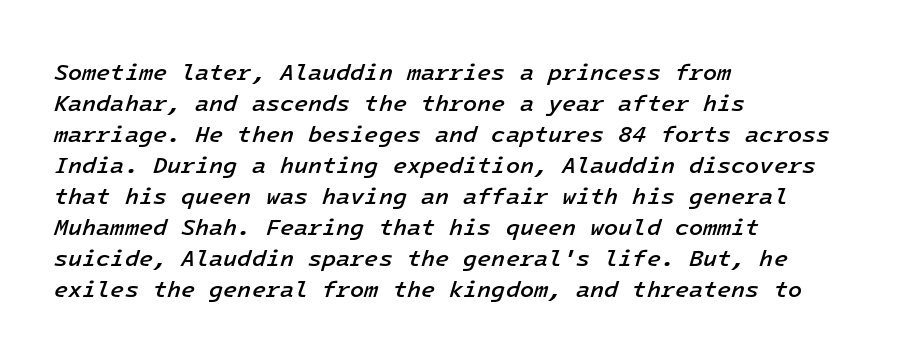
A typesetter would mark this as italic. Does the leading feel generous? No, just average. Each word holds together tightly as a unit, with standard inter-letter gaps. Every letter is mildly thick-stroked: semibold rather than bold.
